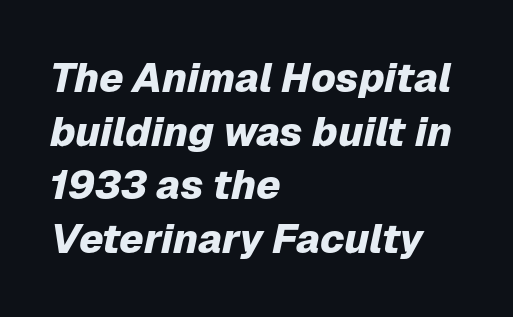
Glance below the letters and you will spot only blank space. Default kerning and tracking; the words read as compact shapes. The lines in this sample share a left origin and differ only in where they stop. Vertically, the passage feels balanced, rows spaced as you'd expect. The glyphs look as if they've been sheared to an angle. These lines are rendered in a variable-pitch font.
